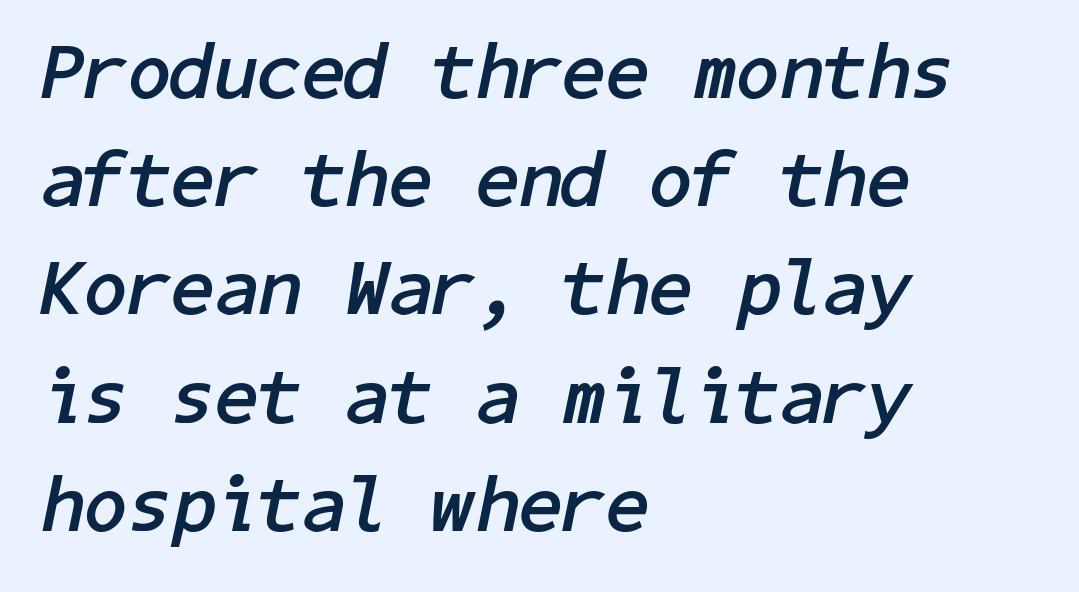
The line texture is even and compact thanks to regular tracking. Looking at the ascenders, they clearly lean. The compositor pushed each line to the left boundary. Strokes here are thick enough to call this a true bold. Decoration check: the copy has no underline. Quick note: interline space is typical.
